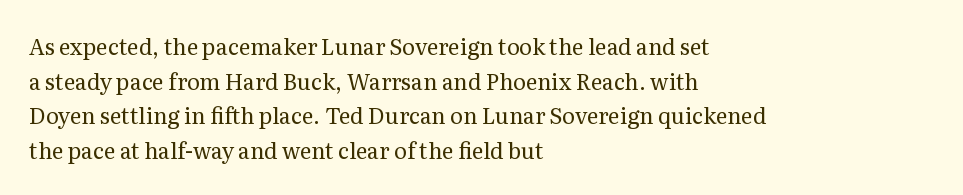
Q: Is the text bold? A: No.
Q: Is the text italic (slanted)? A: No, it is upright.
Q: Is the text underlined? A: No.
Q: How is the paragraph aligned? A: Left-aligned.
Q: Is the spacing between letters normal or unusually wide? A: Normal.
Q: Is the spacing between lines tight, normal or loose? A: Normal.
